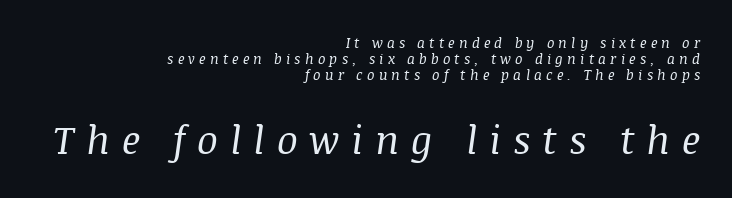
{"serif": "yes", "italic": "yes", "lean": "right", "slant_degrees": 8, "bold": "no", "weight": "regular", "width": "normal", "stroke_contrast": "medium", "x_height": "large", "monospaced": "no", "underline": "no", "align": "right", "line_spacing_ratio": 1.16, "letter_spacing": "wide", "letter_spacing_em": 0.3, "larger_block": "second", "size_ratio": 2.79, "glyph_px": 39}
